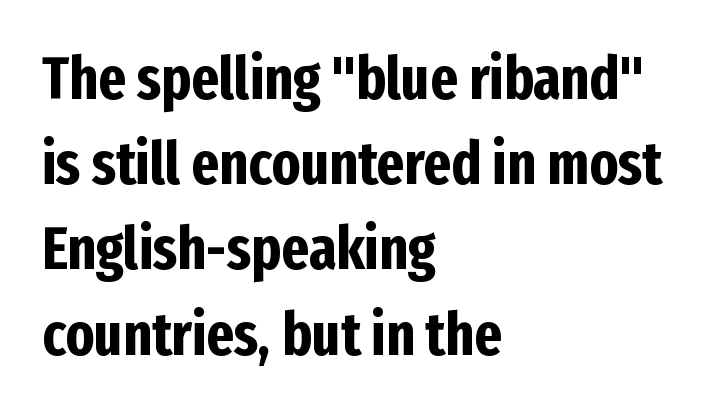
Successive baselines arrive at the customary interval. Descenders hang freely into open space. This rendering leaves character spacing at its baseline value. Is the block centered? No — it sits flush against the left margin. Does the lettering tilt? It doesn't — this is upright. Each letter keeps its own natural width here, so spacing adapts to shape.
